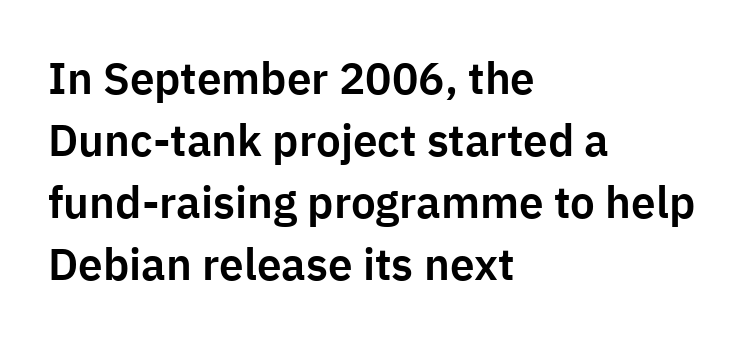
The image shows 44 px sans-serif type, upright; set left-aligned, normal line spacing (1.41x), normal letter spacing, not underlined; low stroke contrast and a medium x-height.
